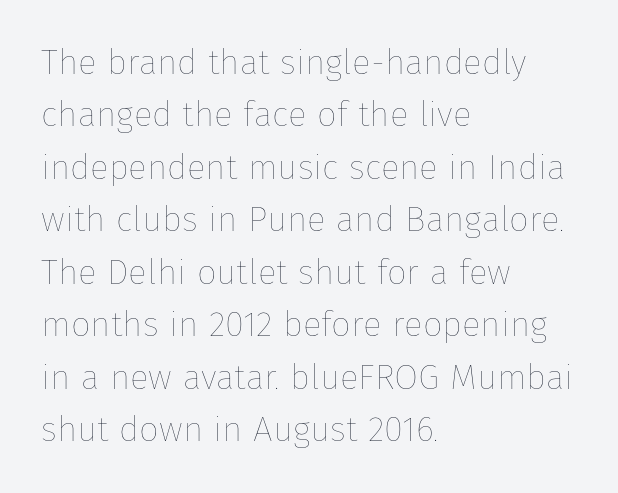
Q: Is the text bold? A: No.
Q: Is the text italic (slanted)? A: No, it is upright.
Q: Is the text underlined? A: No.
Q: How is the paragraph aligned? A: Left-aligned.
Q: Is the spacing between letters normal or unusually wide? A: Normal.
Q: Is the spacing between lines tight, normal or loose? A: Normal.
Q: Width (condensed, normal, or wide)? A: Normal.
Q: Stroke contrast? A: Low.
Q: x-height? A: Medium.
Q: Monospaced? A: No.
